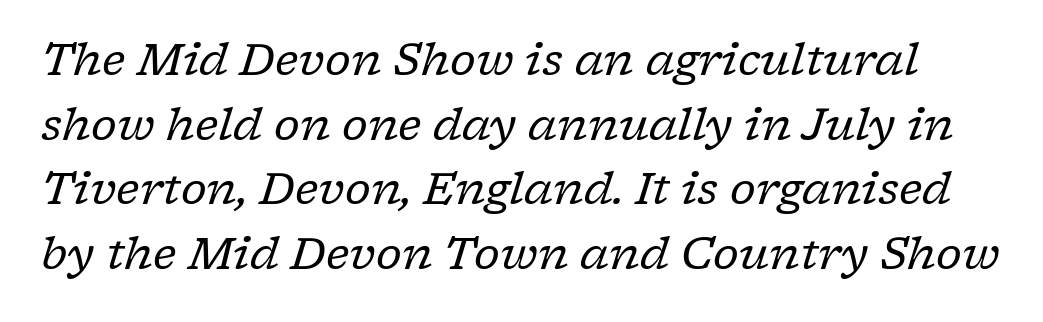
Q: Is the text bold? A: No.
Q: Is the text italic (slanted)? A: Yes, it leans right by about 17 degrees.
Q: Is the typeface a serif or a sans-serif typeface? A: Serif.
Q: Is the text underlined? A: No.
Q: Is the spacing between letters normal or unusually wide? A: Normal.
Q: Is the spacing between lines tight, normal or loose? A: Normal.
Q: Width (condensed, normal, or wide)? A: Normal.
Q: Stroke contrast? A: Low.
Q: x-height? A: Medium.
Q: Monospaced? A: No.
